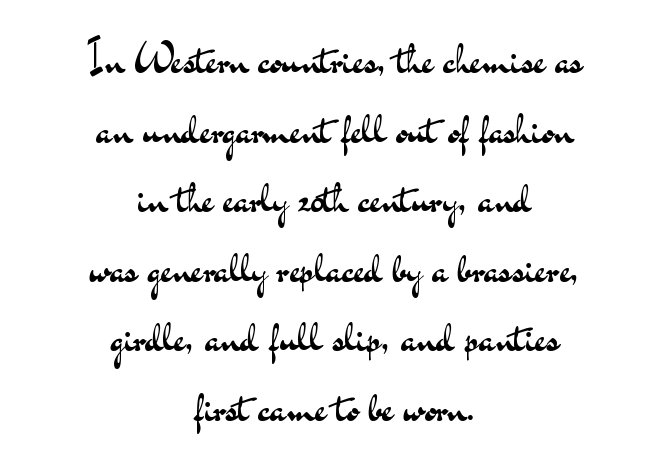
Q: Is the text bold? A: No.
Q: Is the text italic (slanted)? A: Yes.
Q: Is the typeface a serif or a sans-serif typeface? A: Sans-serif.
Q: Is the text underlined? A: No.
Q: How is the paragraph aligned? A: Centered.
Q: Is the spacing between letters normal or unusually wide? A: Normal.
Q: Is the spacing between lines tight, normal or loose? A: Normal.
Q: Width (condensed, normal, or wide)? A: Wide.
Q: Stroke contrast? A: Medium.
Q: x-height? A: Small.
Q: Monospaced? A: No.
